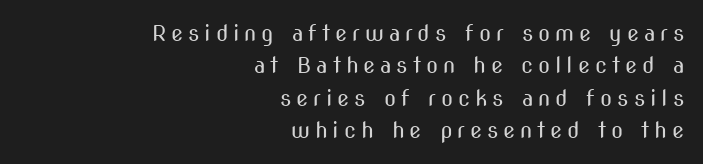
{"italic": "no", "bold": "no", "underline": "no", "align": "right", "line_spacing": "normal", "line_spacing_ratio": 1.47, "letter_spacing": "wide", "letter_spacing_em": 0.22, "glyph_px": 22}
